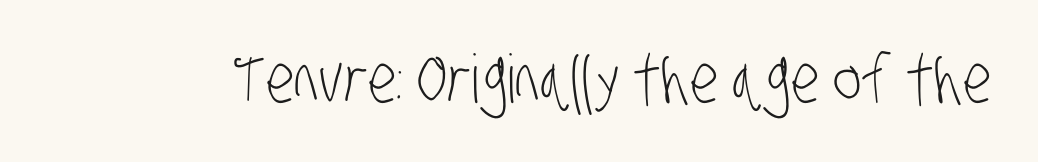
The letters advance in unequal steps, a hallmark of proportional type. Compared with typical body copy, the letter spacing here is the same. The font family rendered here belongs to the sans-serif group. The glyphs are unaccompanied by any horizontal stroke below them.
